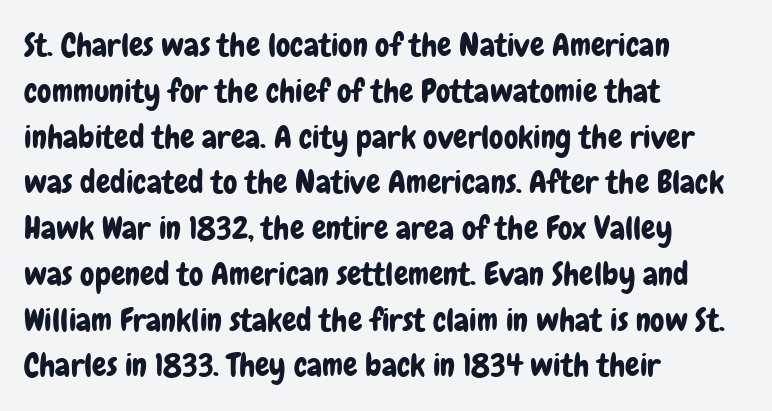
The image shows 32 px condensed sans-serif type, upright; set left-aligned, normal line spacing (1.43x), normal letter spacing, not underlined; low stroke contrast and a medium x-height.
